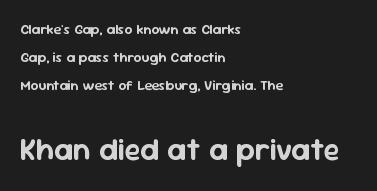
{"serif": "no", "italic": "no", "width": "normal", "stroke_contrast": "low", "x_height": "medium", "monospaced": "no", "underline": "no", "align": "left", "line_spacing": "loose", "line_spacing_ratio": 2.01, "letter_spacing": "normal", "letter_spacing_em": 0.0, "larger_block": "second", "size_ratio": 2.21, "glyph_px": 31}
